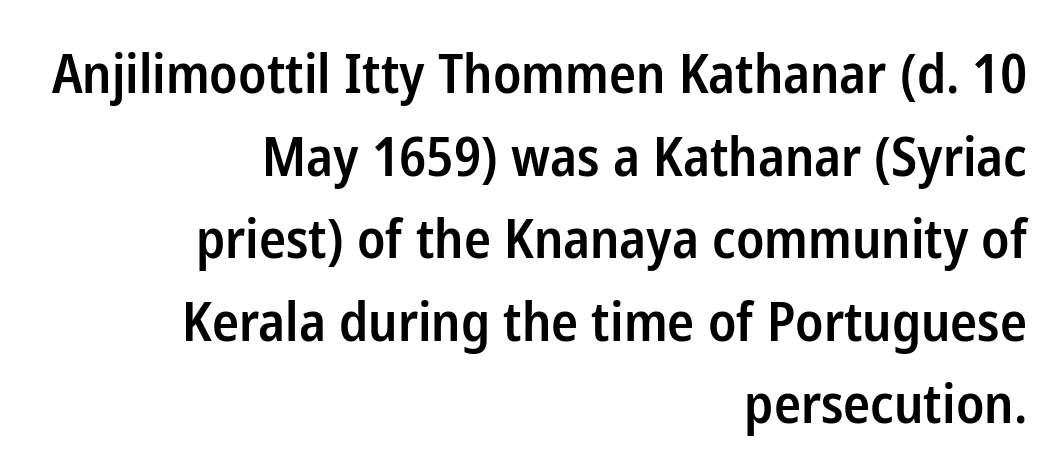
Nope, not italic — everything's standing straight. Font category for this specimen: sans-serif. Vertical spacing — default. The font is running at a semibold setting, under full bold.
